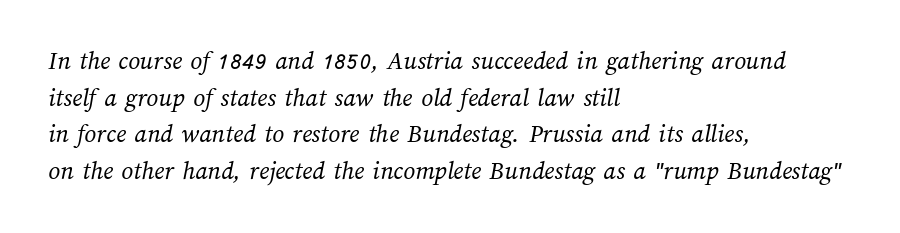
{"bold": "no", "underline": "no", "align": "left", "line_spacing": "normal", "line_spacing_ratio": 1.41, "letter_spacing": "normal", "letter_spacing_em": 0.0, "glyph_px": 26}
